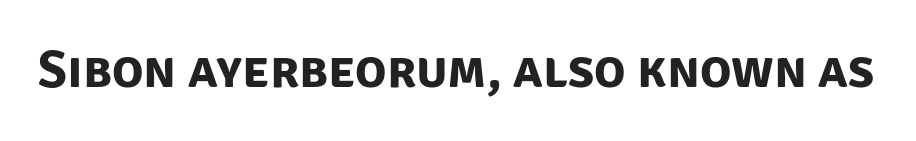
The image shows 52 px bold sans-serif type; set normal letter spacing, not underlined; low stroke contrast and a large x-height.
